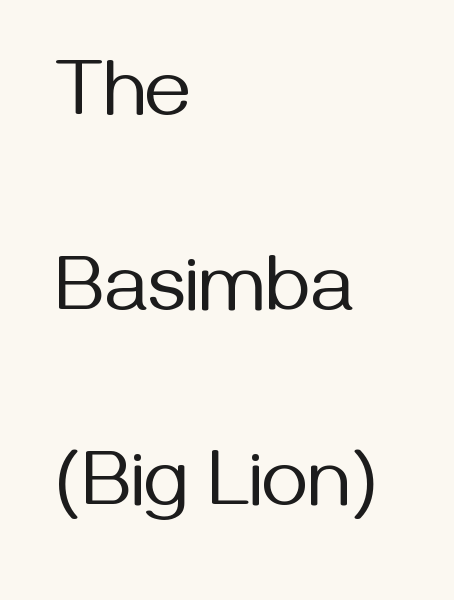
The image shows 80 px regular-weight sans-serif type, upright; set left-aligned, loose line spacing (2.44x), normal letter spacing, not underlined; medium stroke contrast and a medium x-height.
